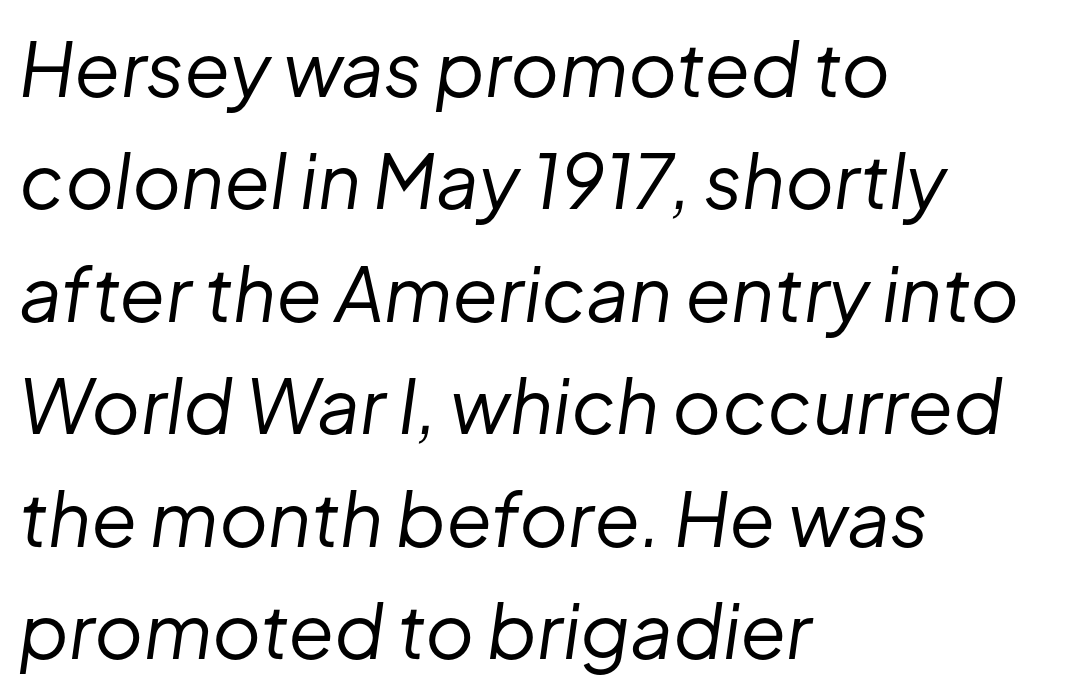
The image shows 75 px regular-weight type, italic (leaning right); set left-aligned, normal line spacing (1.5x), normal letter spacing, not underlined; low stroke contrast and a medium x-height.
